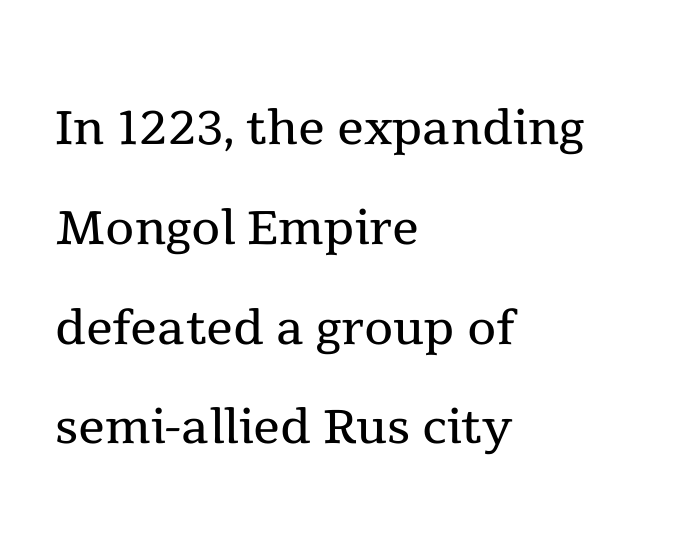
The rendering keeps characters at their native spacing. Unmarked baselines from the first word to the last. The lines in this sample share a left origin and differ only in where they stop. Compared with a typical body face, this is equally light or lighter still. The lettering stays uniformly vertical, giving the passage a roman look.
